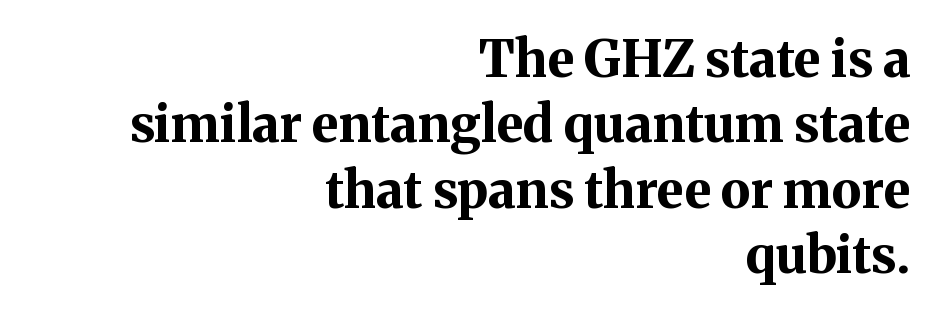
{"serif": "yes", "italic": "no", "bold": "yes", "weight": "bold", "width": "normal", "stroke_contrast": "medium", "x_height": "medium", "monospaced": "no", "underline": "no", "align": "right", "line_spacing": "normal", "line_spacing_ratio": 1.28, "letter_spacing": "normal", "letter_spacing_em": 0.0, "glyph_px": 51}
